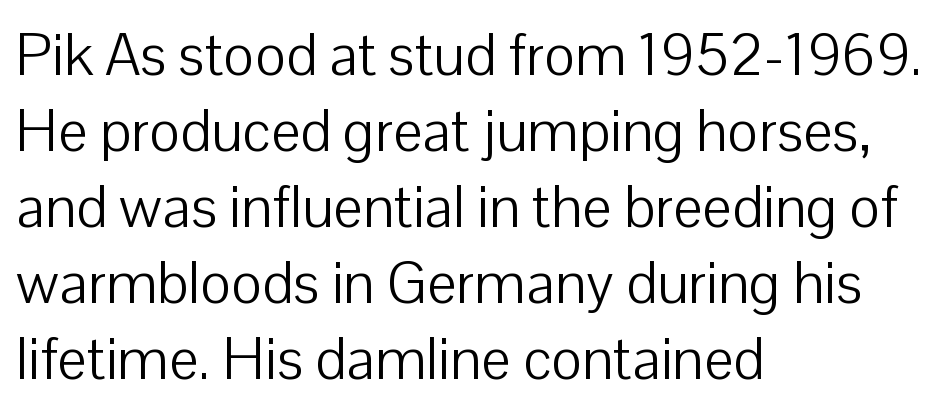
{"serif": "no", "italic": "no", "bold": "no", "weight": "light", "width": "normal", "stroke_contrast": "low", "x_height": "medium", "monospaced": "no", "underline": "no", "align": "left", "line_spacing": "normal", "line_spacing_ratio": 1.29, "letter_spacing": "normal", "letter_spacing_em": 0.0, "glyph_px": 59}
